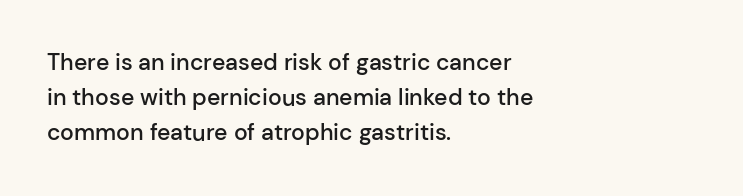
Q: Is the text bold? A: Semi-bold.
Q: Is the text italic (slanted)? A: No, it is upright.
Q: Is the text underlined? A: No.
Q: How is the paragraph aligned? A: Left-aligned.
Q: Is the spacing between letters normal or unusually wide? A: Normal.
Q: Is the spacing between lines tight, normal or loose? A: Normal.
